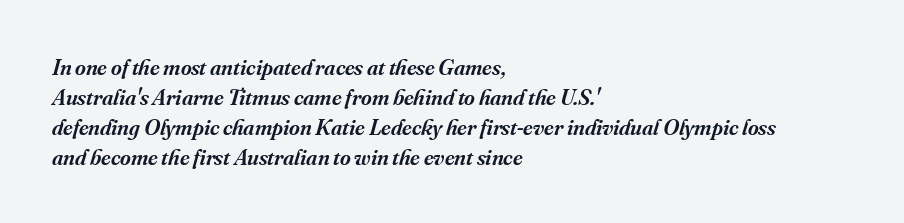
Q: Is the text bold? A: Semi-bold.
Q: Is the text italic (slanted)? A: Yes, it leans right by about 16 degrees.
Q: Is the text underlined? A: No.
Q: How is the paragraph aligned? A: Left-aligned.
Q: Is the spacing between letters normal or unusually wide? A: Normal.
Q: Is the spacing between lines tight, normal or loose? A: Normal.
